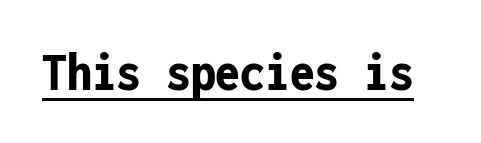
A typesetter would call this monospace, since all characters share one set width. The rendered words wear a rule along their underside. Plenty of ink on the page — the face is bold. The typeface chosen for these lines omits serifs.
